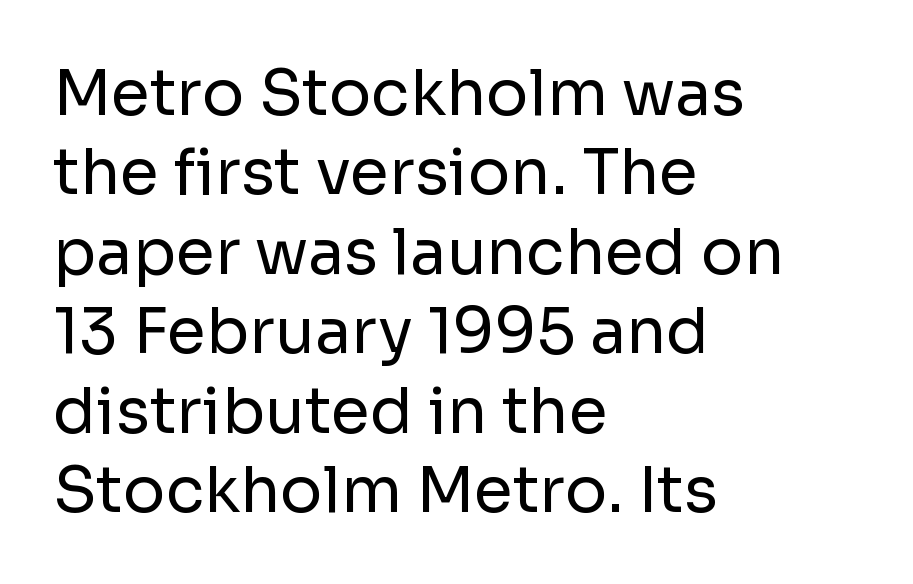
{"serif": "no", "italic": "no", "bold": "no", "weight": "regular", "width": "normal", "stroke_contrast": "low", "x_height": "medium", "monospaced": "no", "underline": "no", "align": "left", "line_spacing": "normal", "line_spacing_ratio": 1.26, "letter_spacing": "normal", "letter_spacing_em": 0.0, "glyph_px": 63}
